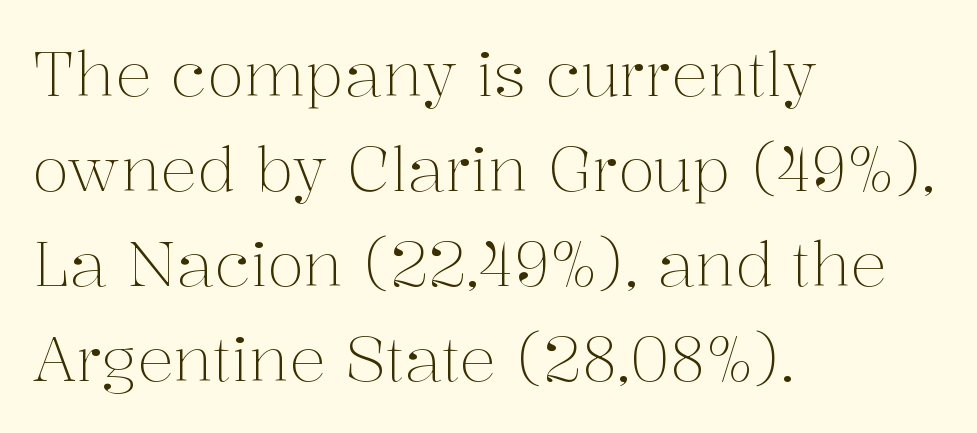
The image shows 61 px light serif type, upright; set left-aligned, normal line spacing (1.56x), normal letter spacing, not underlined; medium stroke contrast and a medium x-height.
